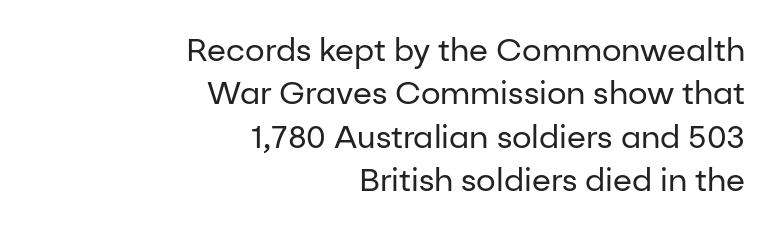
{"serif": "no", "italic": "no", "bold": "no", "weight": "regular", "width": "normal", "stroke_contrast": "low", "x_height": "medium", "monospaced": "no", "underline": "no", "align": "right", "line_spacing": "normal", "line_spacing_ratio": 1.4, "letter_spacing": "normal", "letter_spacing_em": 0.0, "glyph_px": 31}
